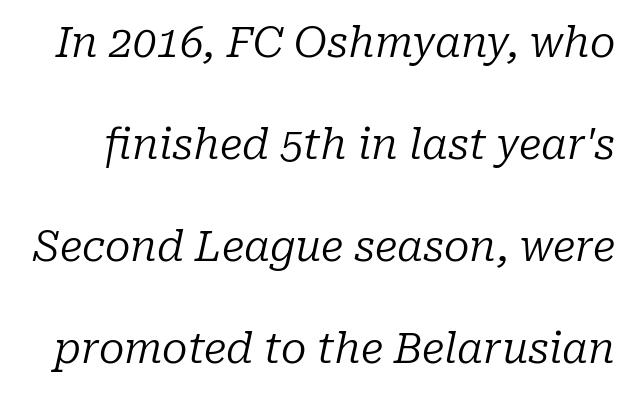
The image shows 42 px regular-weight serif type, italic (leaning right); set loose line spacing (2.43x), normal letter spacing, not underlined; low stroke contrast and a medium x-height.
